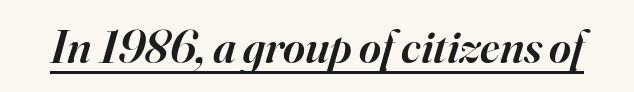
The image shows 47 px semibold serif type, italic (leaning right); set normal letter spacing, underlined; high stroke contrast and a small x-height.
